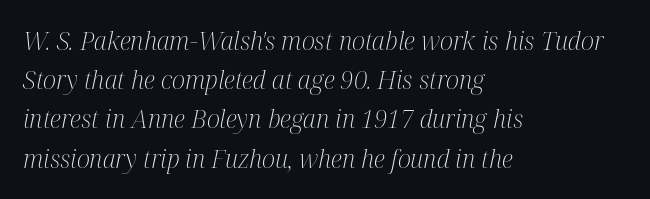
{"italic": "yes", "lean": "right", "slant_degrees": 12, "bold": "no", "underline": "no", "align": "left", "line_spacing": "normal", "line_spacing_ratio": 1.57, "letter_spacing": "normal", "letter_spacing_em": 0.0, "glyph_px": 25}
